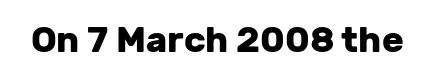
Q: Is the text bold? A: Yes.
Q: Is the text italic (slanted)? A: No, it is upright.
Q: Is the typeface a serif or a sans-serif typeface? A: Sans-serif.
Q: Is the text underlined? A: No.
Q: Is the spacing between letters normal or unusually wide? A: Normal.
Q: Width (condensed, normal, or wide)? A: Normal.
Q: Stroke contrast? A: Low.
Q: x-height? A: Medium.
Q: Monospaced? A: No.
